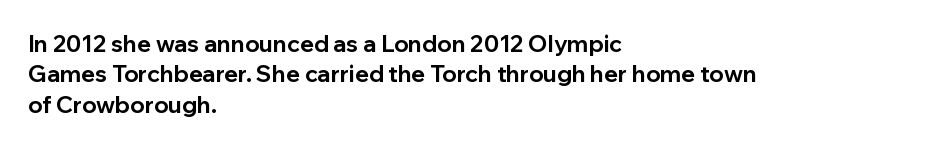
{"italic": "no", "bold": "yes", "underline": "no", "align": "left", "line_spacing": "normal", "line_spacing_ratio": 1.32, "letter_spacing": "normal", "letter_spacing_em": 0.0, "glyph_px": 23}
